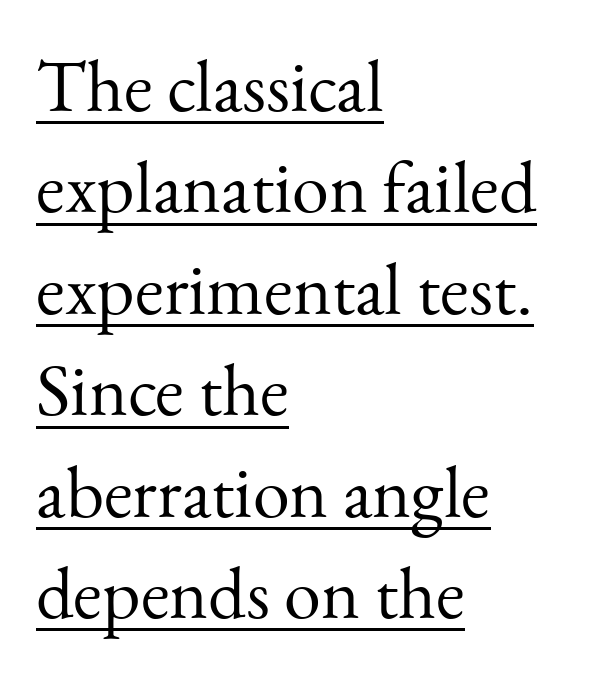
How would I describe the line gaps? Plain and ordinary. To sum up the face: it has serifs. In terms of posture, this sample is upright. Is the block centered? No — it sits flush against the left margin. The rendering uses the underline text-decoration.
